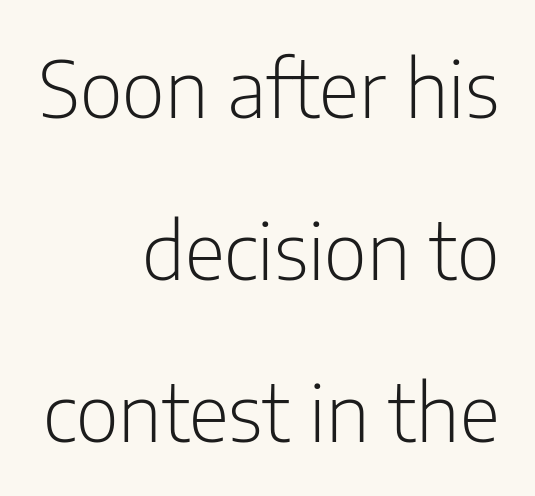
The image shows 79 px light, condensed sans-serif type, upright; set right-aligned, loose line spacing (2.05x), normal letter spacing, not underlined; low stroke contrast and a medium x-height.
